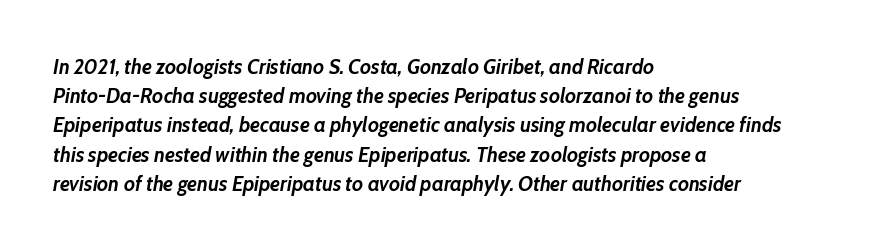
{"italic": "yes", "lean": "right", "slant_degrees": 10, "bold": "yes", "underline": "no", "align": "left", "line_spacing": "normal", "line_spacing_ratio": 1.39, "letter_spacing": "normal", "letter_spacing_em": 0.0, "glyph_px": 21}
